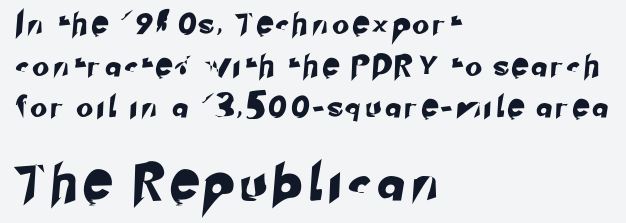
Q: Is the typeface a serif or a sans-serif typeface? A: Sans-serif.
Q: Is the text underlined? A: No.
Q: How is the paragraph aligned? A: Left-aligned.
Q: Is the spacing between letters normal or unusually wide? A: Unusually wide.
Q: Is the spacing between lines tight, normal or loose? A: Loose.
Q: Which block of text is set in a larger size, the first (top) or the second (bottom)? A: The second (bottom) one.
Q: Width (condensed, normal, or wide)? A: Normal.
Q: Stroke contrast? A: Low.
Q: x-height? A: Small.
Q: Monospaced? A: No.
